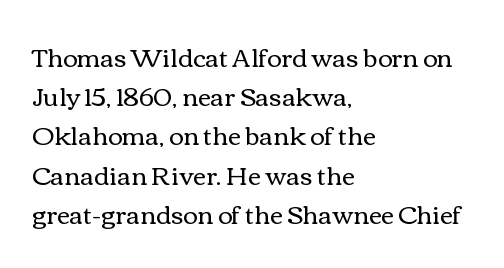
Is this a heavy cut? Hardly; it is regular or lighter. In CSS terms this would be text-align: left. Words appear dense and cohesive because spacing is normal. The gap between lines stays unmarked. Reading down the column, the eye jumps a familiar distance to each next line. This is roman type, the default non-slanted kind.
